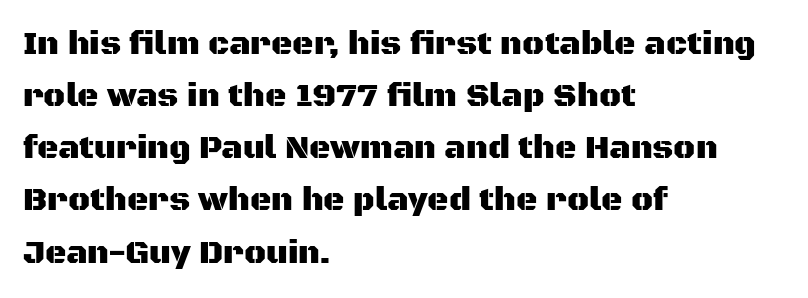
{"serif": "no", "italic": "no", "width": "normal", "stroke_contrast": "medium", "x_height": "large", "monospaced": "no", "underline": "no", "align": "left", "line_spacing": "normal", "line_spacing_ratio": 1.58, "letter_spacing": "normal", "letter_spacing_em": 0.0, "glyph_px": 33}
